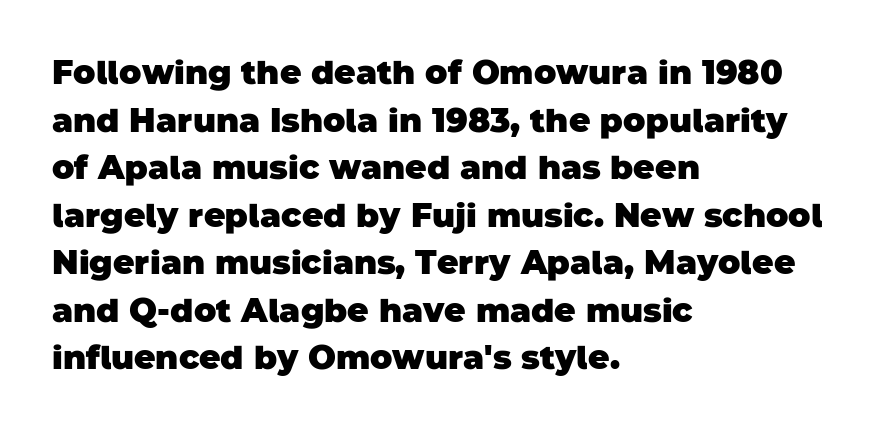
The image shows 33 px heavy sans-serif type; set left-aligned, normal line spacing (1.44x), normal letter spacing, not underlined; low stroke contrast and a large x-height.
